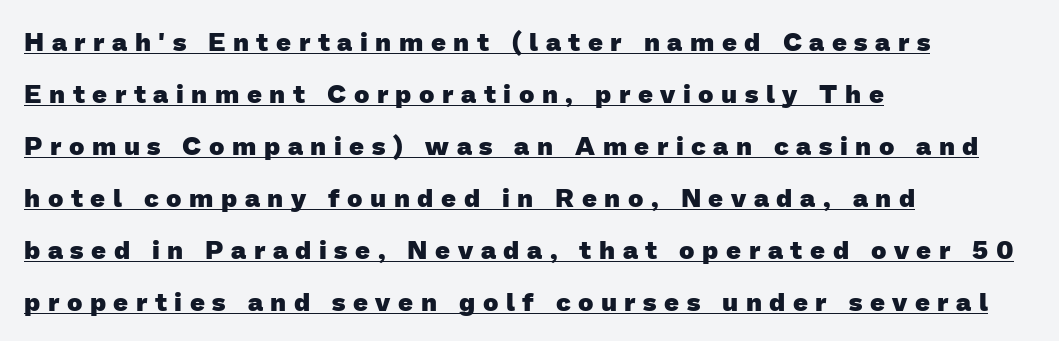
Every letter is thick-stroked: bold, no question. Caption: expanded tracking, letters set apart. One-word summary of the alignment: left. Students, observe: this is what heavily led, spacious text looks like. Quick note: underline on.
